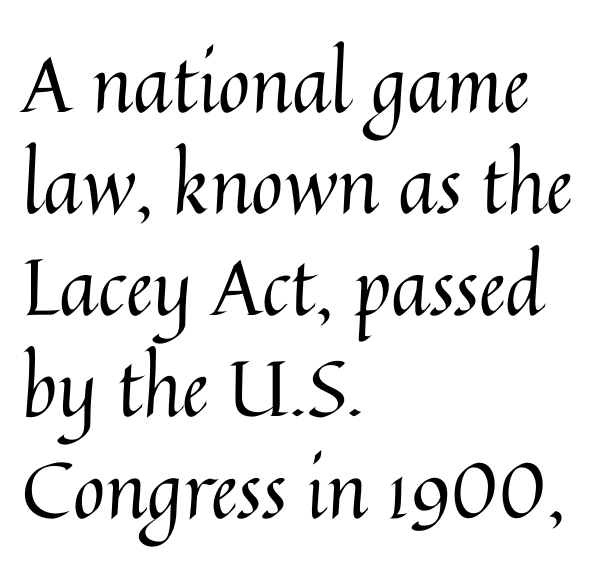
{"bold": "no", "weight": "regular", "width": "normal", "stroke_contrast": "medium", "x_height": "medium", "monospaced": "no", "underline": "no", "align": "left", "line_spacing": "normal", "line_spacing_ratio": 1.3, "letter_spacing": "normal", "letter_spacing_em": 0.0, "glyph_px": 78}
